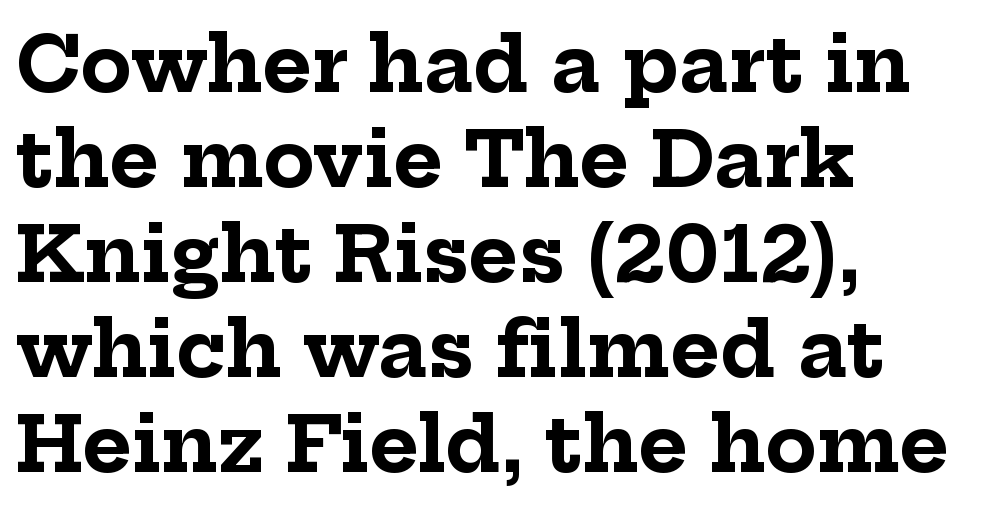
{"serif": "yes", "italic": "no", "bold": "yes", "weight": "bold", "width": "normal", "stroke_contrast": "low", "x_height": "medium", "monospaced": "no", "underline": "no", "align": "left", "line_spacing": "normal", "line_spacing_ratio": 1.25, "letter_spacing": "normal", "letter_spacing_em": 0.0, "glyph_px": 76}
